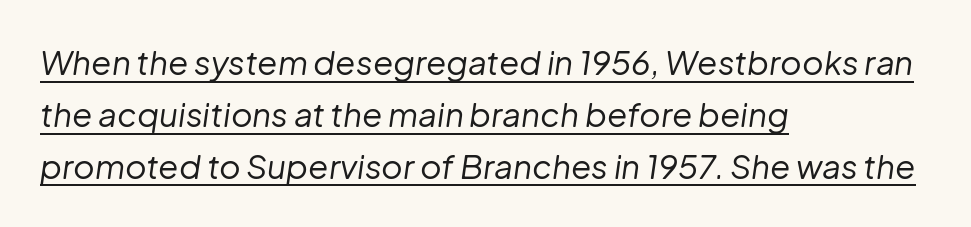
The image shows 33 px regular-weight type, italic (leaning right); set left-aligned, normal line spacing (1.57x), normal letter spacing, underlined; low stroke contrast and a medium x-height.
